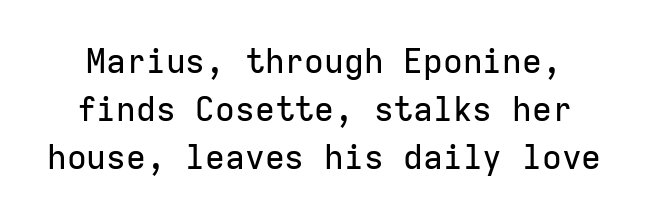
The type is set solid horizontally, with unmodified tracking. Check where the strokes stop: nothing finishes them off — pure sans. Words float on clear page, feet unadorned. A typesetter would call this leading conventional body-copy spacing. Does the lettering tilt? It doesn't — this is upright.
